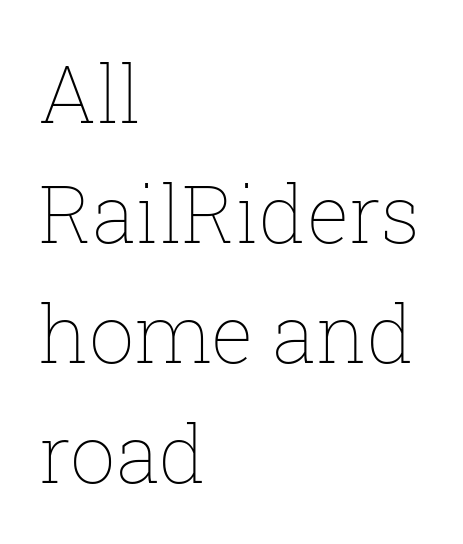
You could not count columns in this text — the font is proportionally spaced. No word sits above an underline. The lines sit at an ordinary, default distance from one another. Compared with a typical body face, this is equally light or lighter still.
